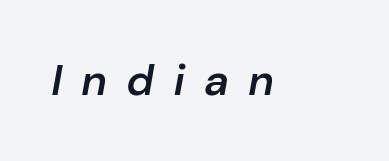
Heft: intermediate — a semibold. The glyphs are unaccompanied by any horizontal stroke below them. Between one letter and the next there's a generous, obvious gap. Varying glyph widths throughout — classic text-font behaviour.
